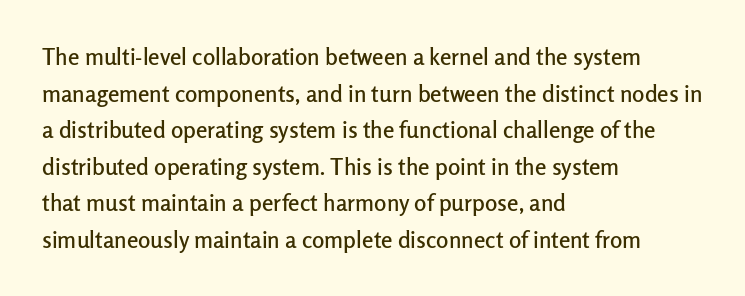
{"italic": "no", "underline": "no", "align": "left", "line_spacing": "normal", "line_spacing_ratio": 1.59, "letter_spacing": "normal", "letter_spacing_em": 0.0, "glyph_px": 23}
